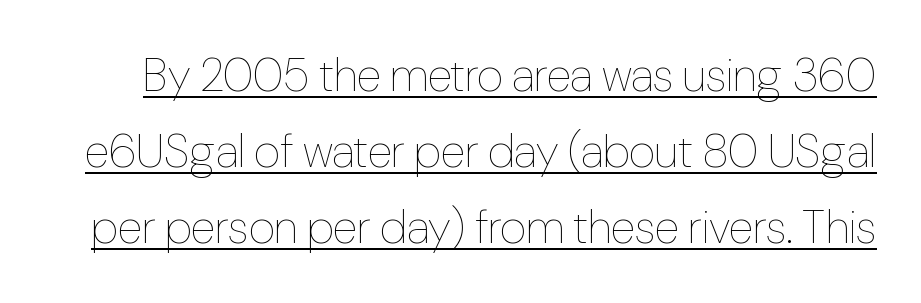
Looks like someone drew a line under every word here. The designer left line spacing at the default. Words appear dense and cohesive because spacing is normal. The face used here is proportionally spaced, like ordinary book or web type. This is not heavy type; no bold has been used.
